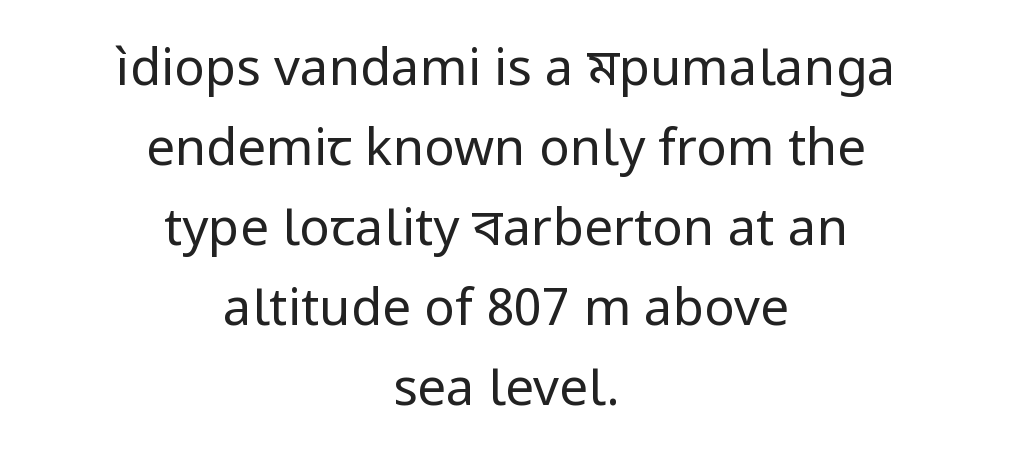
Q: Is the text bold? A: No.
Q: Is the text italic (slanted)? A: No, it is upright.
Q: Is the typeface a serif or a sans-serif typeface? A: Sans-serif.
Q: Is the text underlined? A: No.
Q: How is the paragraph aligned? A: Centered.
Q: Is the spacing between letters normal or unusually wide? A: Normal.
Q: Is the spacing between lines tight, normal or loose? A: Normal.
Q: Width (condensed, normal, or wide)? A: Normal.
Q: Stroke contrast? A: Low.
Q: x-height? A: Medium.
Q: Monospaced? A: No.
